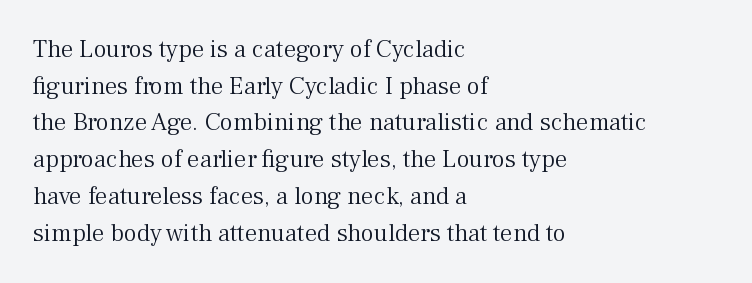
The image shows 25 px text type, upright; set left-aligned, normal line spacing (1.47x), normal letter spacing, not underlined.
